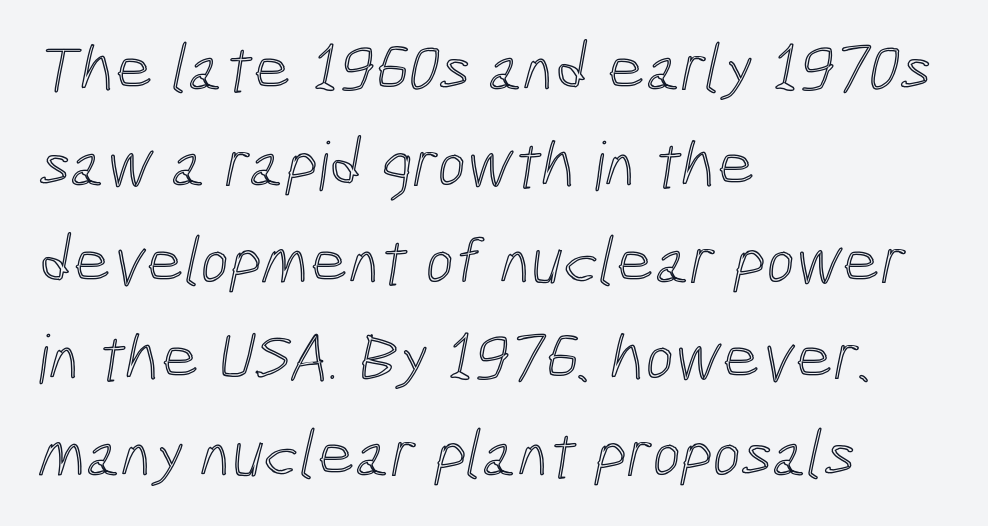
Standard letterfit; no display-style spreading of the glyphs. Honestly, there is no underline to notice here at all. If you measured baseline to baseline, you'd find a middling distance. Each letter keeps its own natural width here, so spacing adapts to shape.
